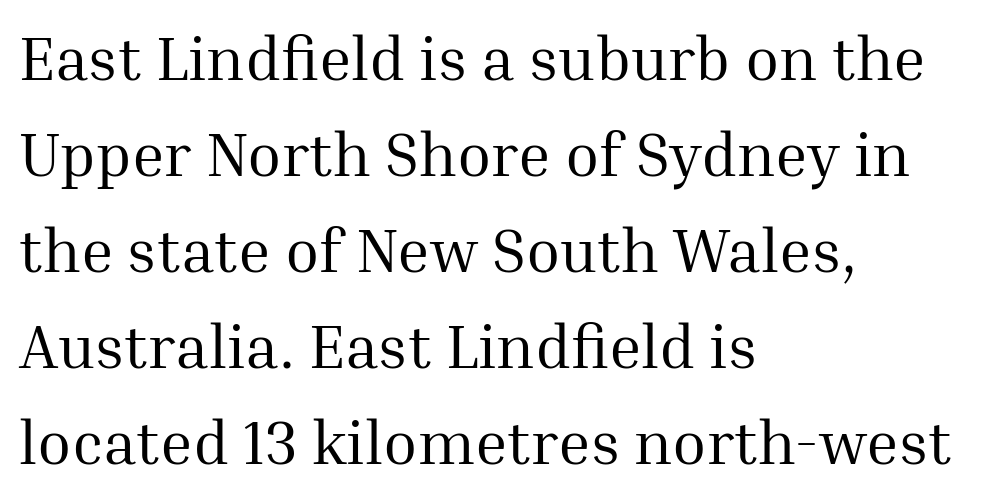
Q: Is the text bold? A: No.
Q: Is the text italic (slanted)? A: No, it is upright.
Q: Is the typeface a serif or a sans-serif typeface? A: Serif.
Q: Is the text underlined? A: No.
Q: How is the paragraph aligned? A: Left-aligned.
Q: Is the spacing between letters normal or unusually wide? A: Normal.
Q: Is the spacing between lines tight, normal or loose? A: Normal.
Q: Width (condensed, normal, or wide)? A: Normal.
Q: Stroke contrast? A: Medium.
Q: x-height? A: Medium.
Q: Monospaced? A: No.
